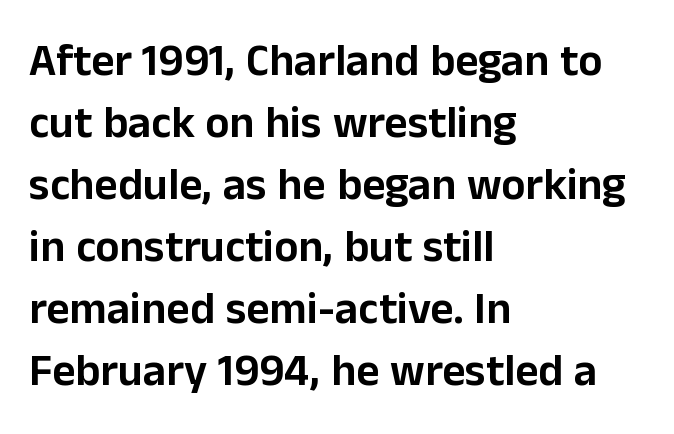
Q: Is the text italic (slanted)? A: No, it is upright.
Q: Is the typeface a serif or a sans-serif typeface? A: Sans-serif.
Q: Is the text underlined? A: No.
Q: How is the paragraph aligned? A: Left-aligned.
Q: Is the spacing between letters normal or unusually wide? A: Normal.
Q: Is the spacing between lines tight, normal or loose? A: Normal.
Q: Width (condensed, normal, or wide)? A: Normal.
Q: Stroke contrast? A: Low.
Q: x-height? A: Medium.
Q: Monospaced? A: No.
